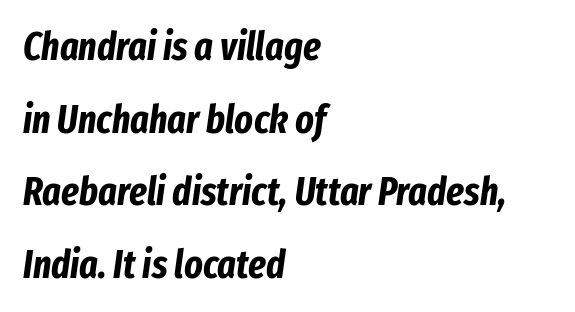
{"italic": "yes", "lean": "right", "slant_degrees": 8, "bold": "yes", "weight": "bold", "width": "condensed", "stroke_contrast": "low", "x_height": "medium", "monospaced": "no", "underline": "no", "align": "left", "line_spacing_ratio": 1.86, "letter_spacing": "normal", "letter_spacing_em": 0.0, "glyph_px": 39}
